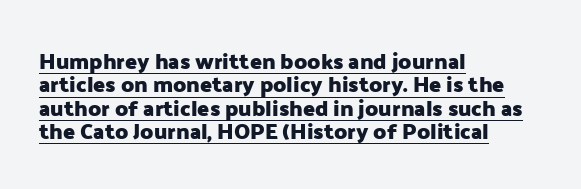
{"italic": "no", "bold": "yes", "underline": "yes", "align": "left", "line_spacing": "tight", "line_spacing_ratio": 1.06, "letter_spacing": "normal", "letter_spacing_em": 0.0, "glyph_px": 22}
